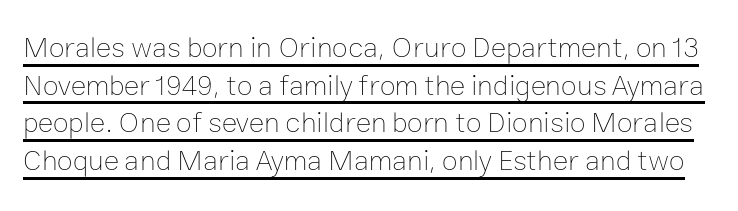
The image shows 29 px thin type, upright; set normal line spacing (1.3x), normal letter spacing, underlined; low stroke contrast and a medium x-height.
